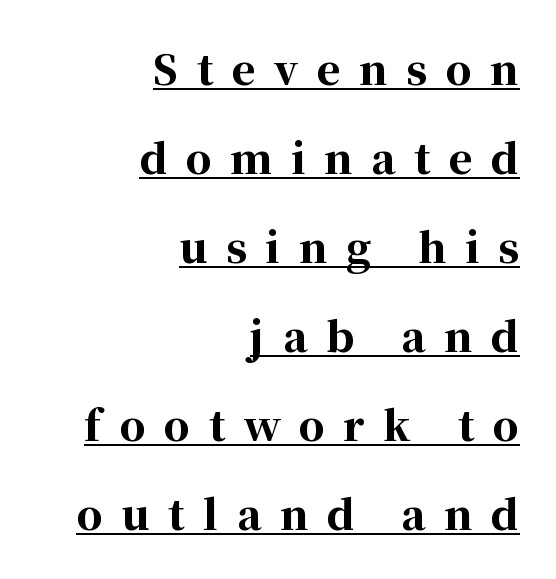
Q: Is the text bold? A: Yes.
Q: Is the text italic (slanted)? A: No, it is upright.
Q: Is the typeface a serif or a sans-serif typeface? A: Serif.
Q: Is the text underlined? A: Yes.
Q: How is the paragraph aligned? A: Right-aligned.
Q: Is the spacing between letters normal or unusually wide? A: Unusually wide.
Q: Is the spacing between lines tight, normal or loose? A: Loose.
Q: Width (condensed, normal, or wide)? A: Normal.
Q: Stroke contrast? A: High.
Q: x-height? A: Medium.
Q: Monospaced? A: No.
